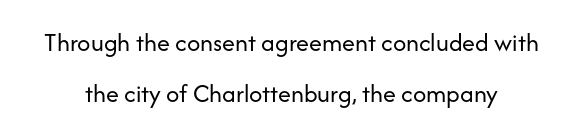
{"italic": "no", "bold": "no", "underline": "no", "line_spacing": "loose", "line_spacing_ratio": 1.98, "letter_spacing": "normal", "letter_spacing_em": 0.0, "glyph_px": 26}
